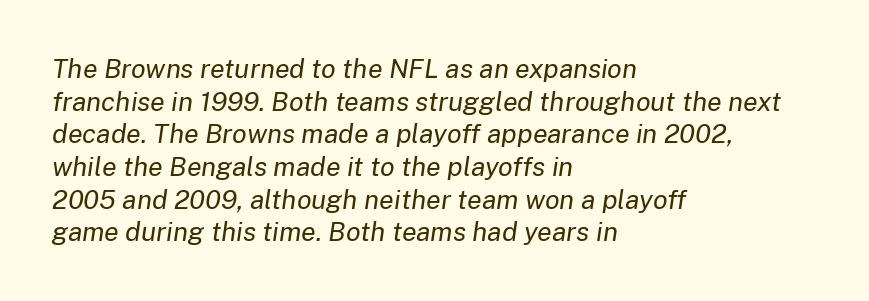
The image shows 27 px text type, italic (leaning right); set left-aligned, line spacing 1.21x, normal letter spacing, not underlined.
